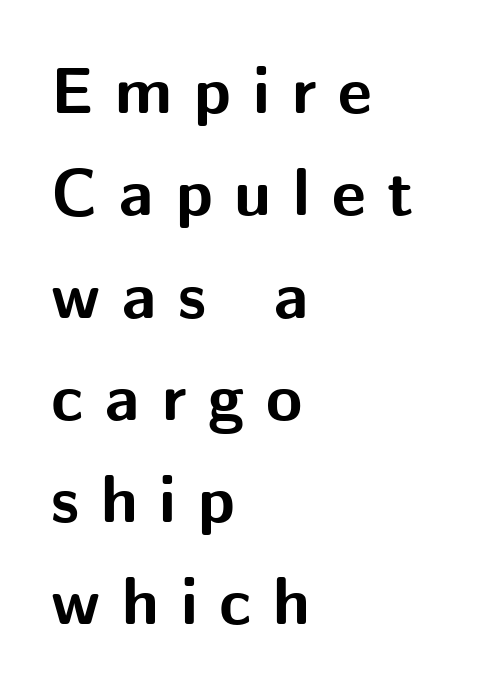
Where is the straight margin? On the left. Proportional: the letters do not fall into vertical columns. The baseline area is clear. Typesetter's note: full bold, strokes at maximum text heaviness. The line texture is sparse and dotted thanks to wide tracking.
